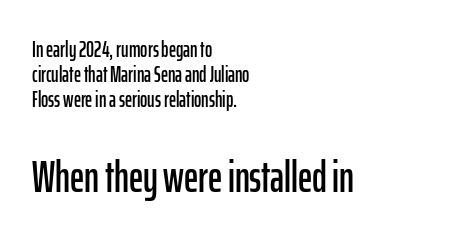
Q: Is the text italic (slanted)? A: No, it is upright.
Q: Is the typeface a serif or a sans-serif typeface? A: Sans-serif.
Q: Is the text underlined? A: No.
Q: How is the paragraph aligned? A: Left-aligned.
Q: Is the spacing between letters normal or unusually wide? A: Normal.
Q: Is the spacing between lines tight, normal or loose? A: Tight.
Q: Which block of text is set in a larger size, the first (top) or the second (bottom)? A: The second (bottom) one.
Q: Width (condensed, normal, or wide)? A: Condensed.
Q: Stroke contrast? A: Low.
Q: x-height? A: Medium.
Q: Monospaced? A: No.
